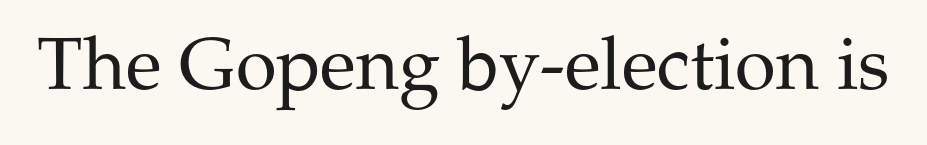
Q: Is the text bold? A: No.
Q: Is the text italic (slanted)? A: No, it is upright.
Q: Is the typeface a serif or a sans-serif typeface? A: Serif.
Q: Is the text underlined? A: No.
Q: Is the spacing between letters normal or unusually wide? A: Normal.
Q: Width (condensed, normal, or wide)? A: Normal.
Q: Stroke contrast? A: Medium.
Q: x-height? A: Medium.
Q: Monospaced? A: No.
